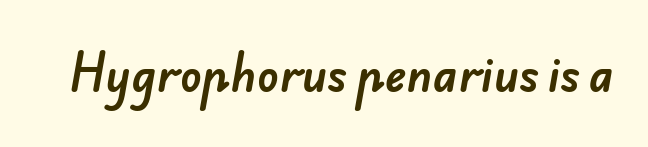
The image shows 45 px sans-serif type; set normal letter spacing, not underlined; low stroke contrast and a small x-height.
